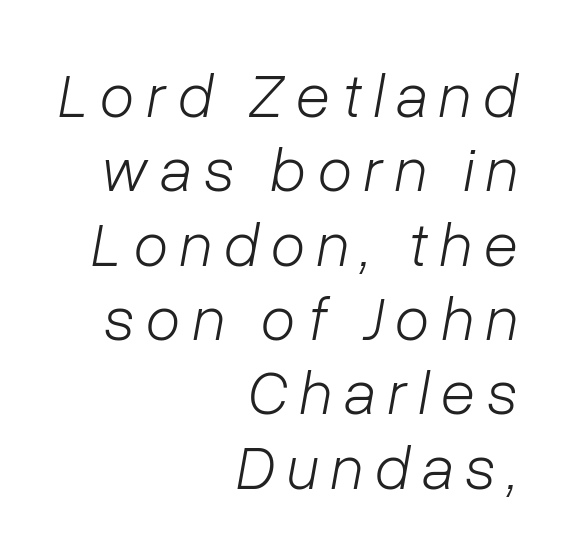
Q: Is the text bold? A: No.
Q: Is the text italic (slanted)? A: Yes, it leans right by about 10 degrees.
Q: Is the text underlined? A: No.
Q: How is the paragraph aligned? A: Right-aligned.
Q: Width (condensed, normal, or wide)? A: Normal.
Q: Stroke contrast? A: Low.
Q: x-height? A: Medium.
Q: Monospaced? A: No.
